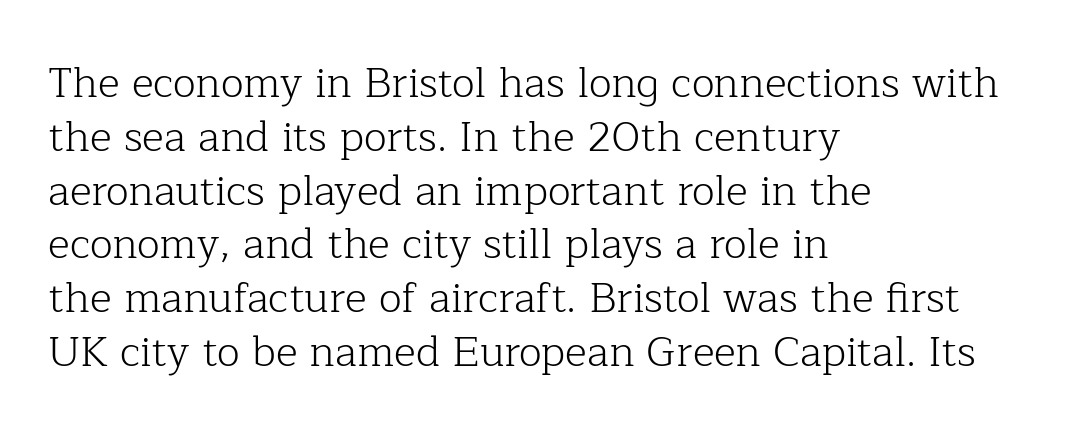
{"serif": "yes", "italic": "no", "bold": "no", "weight": "light", "width": "normal", "stroke_contrast": "low", "x_height": "medium", "monospaced": "no", "underline": "no", "align": "left", "line_spacing": "normal", "line_spacing_ratio": 1.28, "letter_spacing": "normal", "letter_spacing_em": 0.0, "glyph_px": 42}
